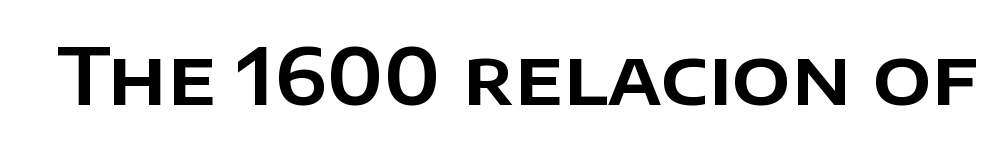
The image shows 77 px sans-serif type, upright; set normal letter spacing, not underlined; low stroke contrast and a large x-height.
